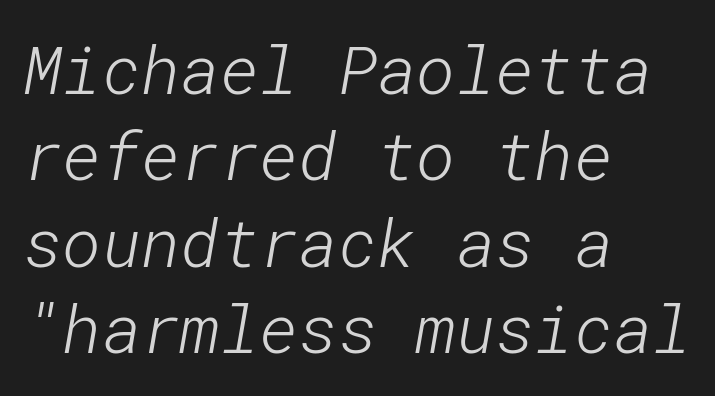
{"serif": "no", "bold": "no", "weight": "light", "width": "normal", "stroke_contrast": "low", "x_height": "medium", "underline": "no", "align": "left", "line_spacing": "normal", "line_spacing_ratio": 1.29, "letter_spacing": "normal", "letter_spacing_em": 0.0, "glyph_px": 67}
